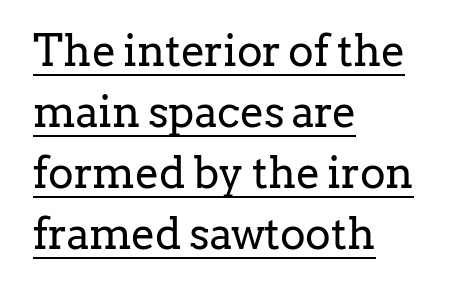
{"serif": "yes", "italic": "no", "bold": "no", "weight": "regular", "width": "normal", "stroke_contrast": "low", "x_height": "medium", "monospaced": "no", "underline": "yes", "align": "left", "line_spacing": "normal", "line_spacing_ratio": 1.42, "letter_spacing": "normal", "letter_spacing_em": 0.0, "glyph_px": 43}
